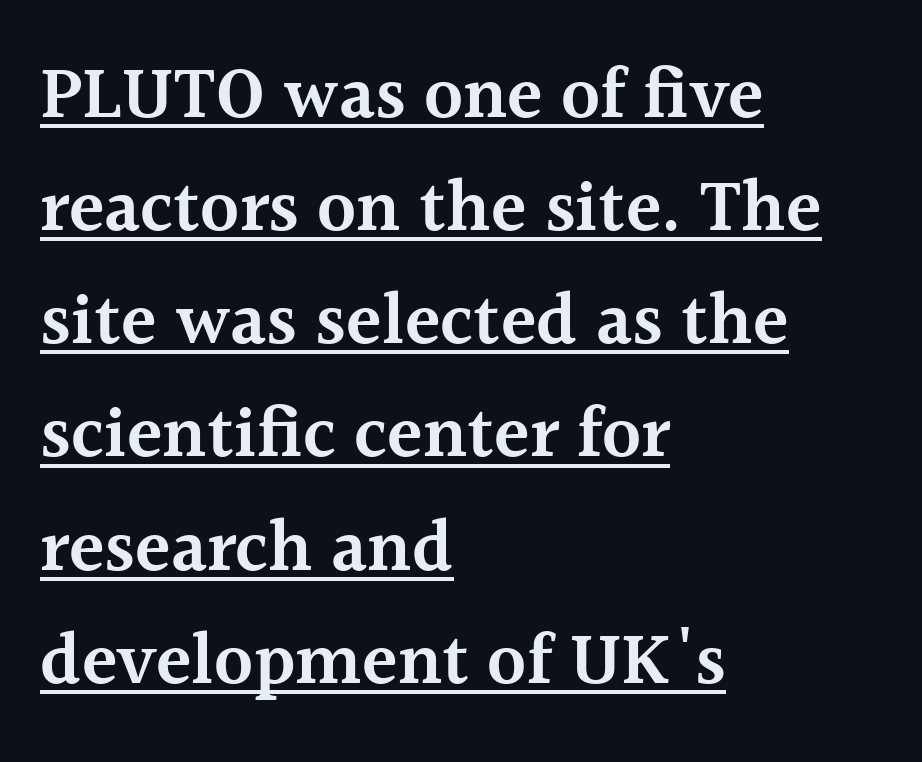
Which margin do the lines hug? The left one — the right edge is uneven. Beneath each row of characters lies a ruled line. Spacing verdict: proportional, widths tailored to each character. Successive baselines arrive at the customary interval. The line texture is even and compact thanks to regular tracking. Tall strokes in this sample are plumb rather than angled.
